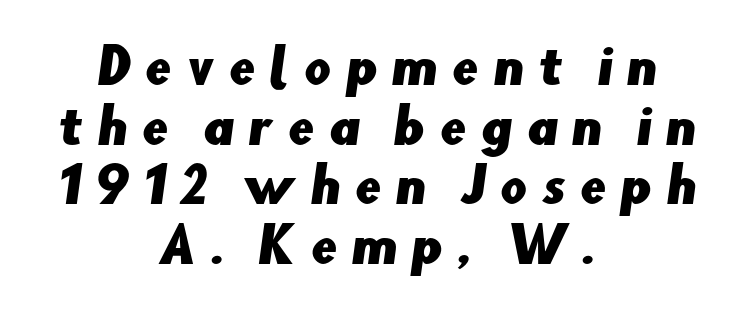
The image shows 47 px sans-serif type; set centered, normal line spacing (1.27x), unusually wide letter spacing (+0.3 em), not underlined; low stroke contrast and a small x-height.
